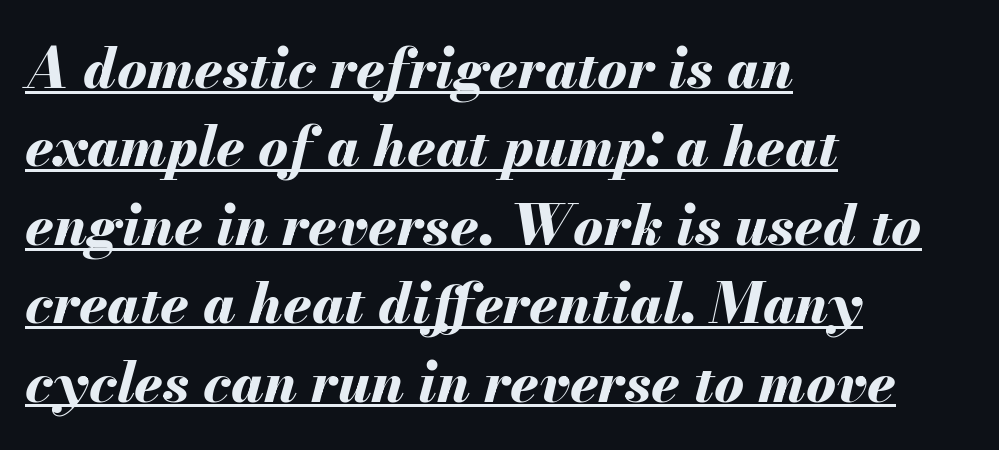
{"italic": "yes", "lean": "right", "slant_degrees": 13, "bold": "yes", "weight": "bold", "width": "normal", "stroke_contrast": "medium", "x_height": "small", "monospaced": "no", "underline": "yes", "align": "left", "line_spacing": "normal", "line_spacing_ratio": 1.4, "letter_spacing": "normal", "letter_spacing_em": 0.0, "glyph_px": 56}
